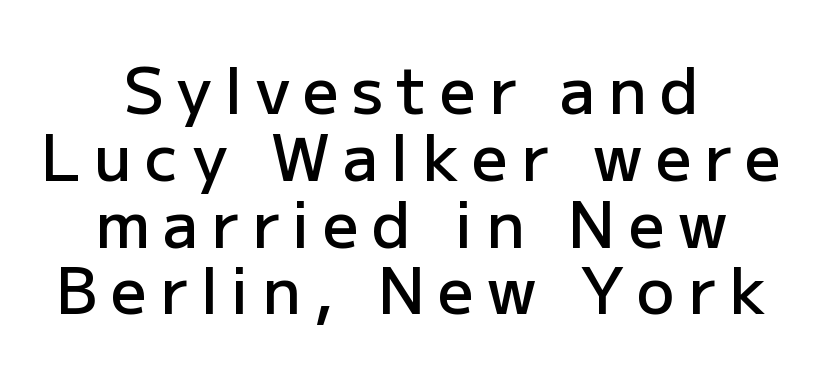
{"serif": "no", "italic": "no", "bold": "semi", "weight": "semibold", "width": "normal", "stroke_contrast": "low", "x_height": "medium", "monospaced": "no", "underline": "no", "align": "center", "line_spacing": "tight", "line_spacing_ratio": 1.06, "letter_spacing": "wide", "letter_spacing_em": 0.21, "glyph_px": 63}
